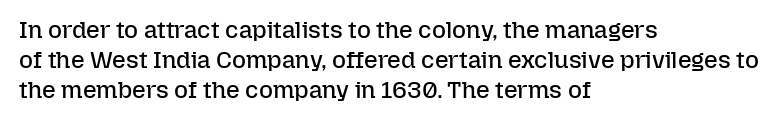
If you drew a line through each stem, it would be perfectly vertical. Tracking value appears to be zero — textbook default spacing. The rag falls on the right side of this text block. The face looks like a standard text weight, possibly lighter. The string is rendered with underlining switched off.
